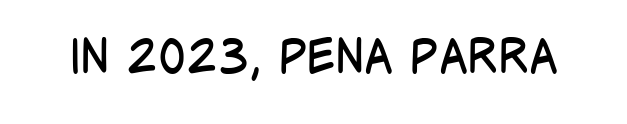
{"serif": "no", "italic": "no", "bold": "no", "weight": "regular", "width": "condensed", "stroke_contrast": "low", "x_height": "large", "monospaced": "no", "underline": "no", "letter_spacing": "normal", "letter_spacing_em": 0.0, "glyph_px": 47}
